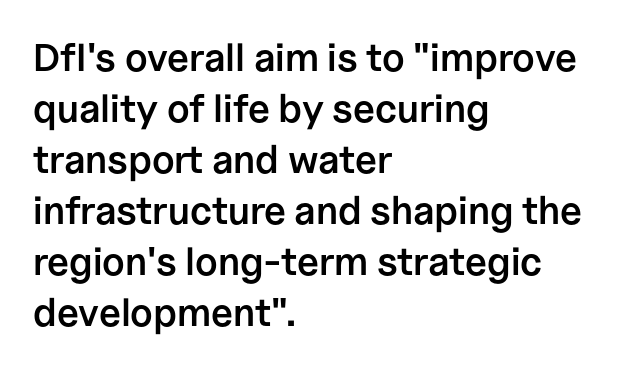
Q: Is the text bold? A: Semi-bold.
Q: Is the text italic (slanted)? A: No, it is upright.
Q: Is the typeface a serif or a sans-serif typeface? A: Sans-serif.
Q: Is the text underlined? A: No.
Q: How is the paragraph aligned? A: Left-aligned.
Q: Is the spacing between letters normal or unusually wide? A: Normal.
Q: Is the spacing between lines tight, normal or loose? A: Normal.
Q: Width (condensed, normal, or wide)? A: Normal.
Q: Stroke contrast? A: Low.
Q: x-height? A: Medium.
Q: Monospaced? A: No.
